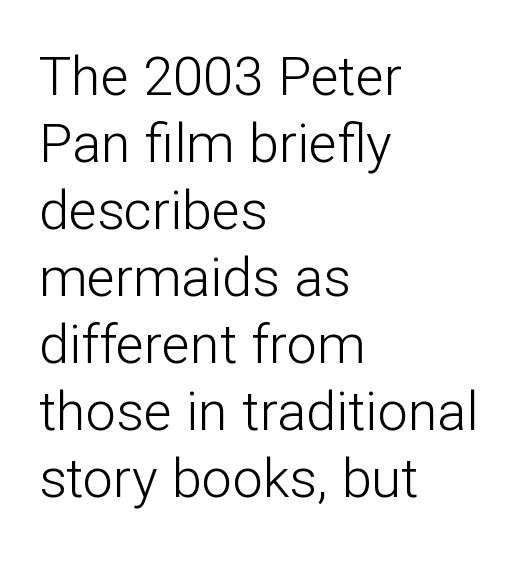
The image shows 54 px light sans-serif type, upright; set left-aligned, line spacing 1.24x, normal letter spacing, not underlined; low stroke contrast and a medium x-height.
